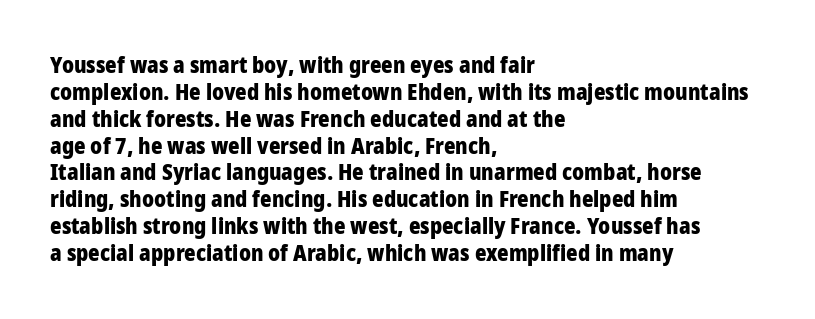
A typesetter would mark this as roman, not italic. What stands out about the letter spacing? Nothing — it is the standard amount. The baseline area is clear. Caption: bold face, heavy strokes.
